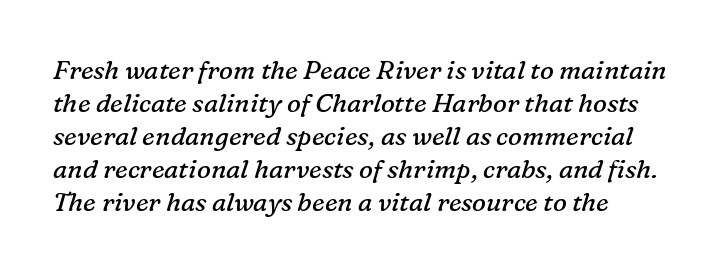
{"italic": "yes", "lean": "right", "slant_degrees": 16, "bold": "no", "underline": "no", "align": "left", "line_spacing": "normal", "line_spacing_ratio": 1.27, "letter_spacing": "normal", "letter_spacing_em": 0.0, "glyph_px": 26}
